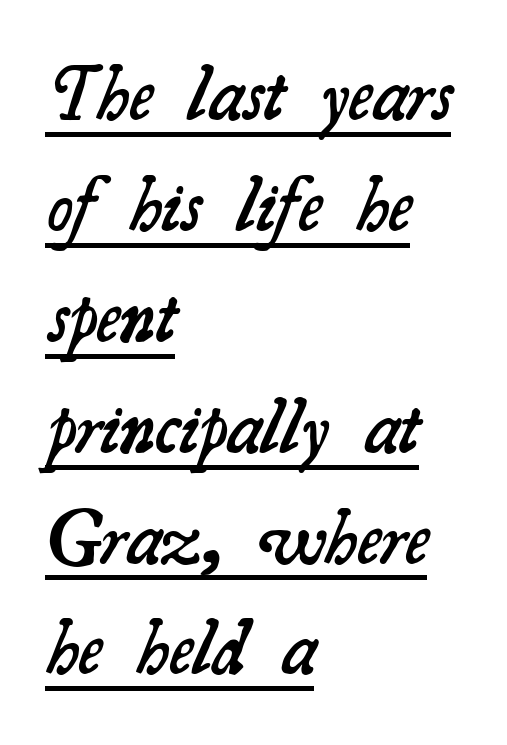
Q: Is the text bold? A: Semi-bold.
Q: Is the typeface a serif or a sans-serif typeface? A: Serif.
Q: Is the text underlined? A: Yes.
Q: How is the paragraph aligned? A: Left-aligned.
Q: Is the spacing between letters normal or unusually wide? A: Normal.
Q: Is the spacing between lines tight, normal or loose? A: Normal.
Q: Width (condensed, normal, or wide)? A: Normal.
Q: Stroke contrast? A: Medium.
Q: x-height? A: Small.
Q: Monospaced? A: No.
